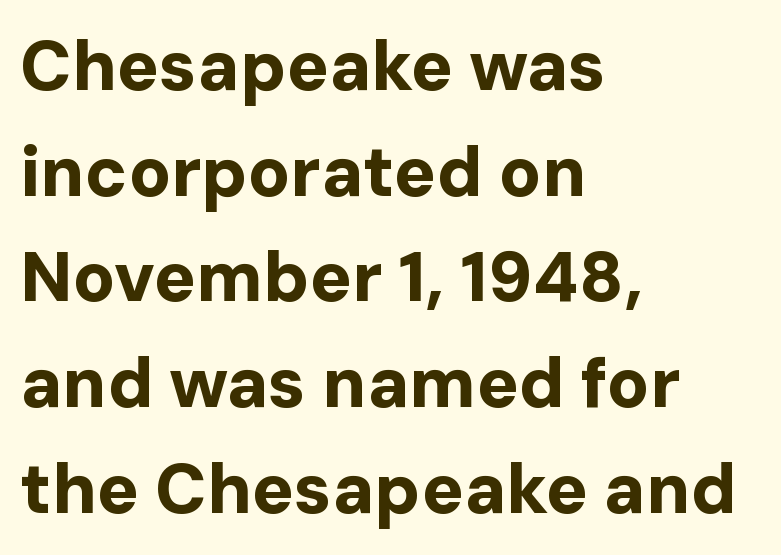
Q: Is the text bold? A: Yes.
Q: Is the text italic (slanted)? A: No, it is upright.
Q: Is the typeface a serif or a sans-serif typeface? A: Sans-serif.
Q: Is the text underlined? A: No.
Q: How is the paragraph aligned? A: Left-aligned.
Q: Is the spacing between letters normal or unusually wide? A: Normal.
Q: Is the spacing between lines tight, normal or loose? A: Normal.
Q: Width (condensed, normal, or wide)? A: Normal.
Q: Stroke contrast? A: Low.
Q: x-height? A: Medium.
Q: Monospaced? A: No.
